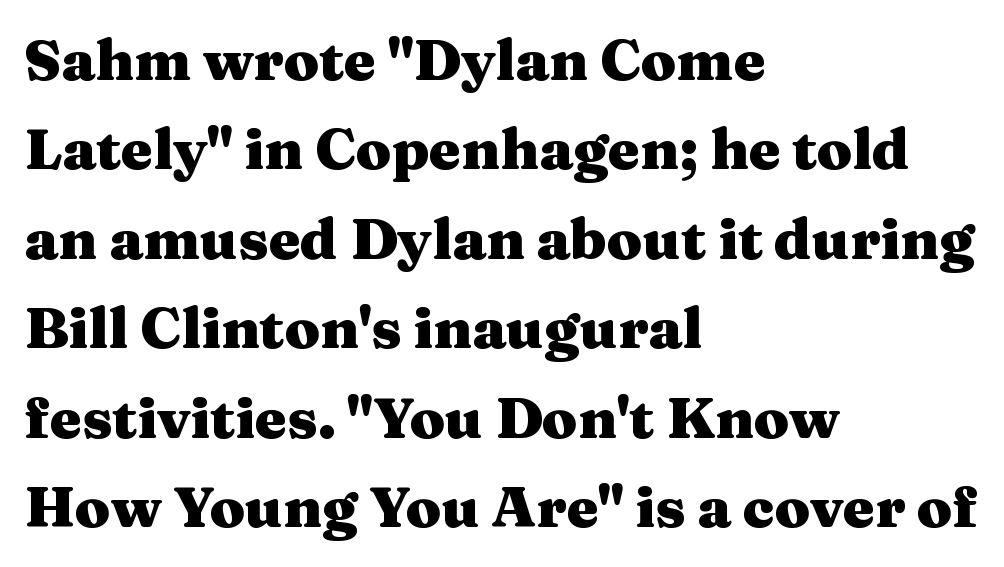
The image shows 57 px heavy, wide serif type, upright; set left-aligned, normal line spacing (1.57x), normal letter spacing, not underlined; medium stroke contrast and a medium x-height.
